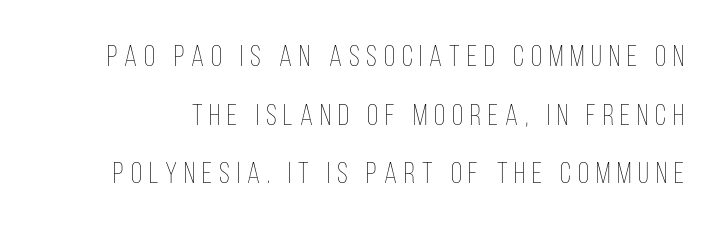
{"italic": "no", "bold": "no", "weight": "thin", "width": "condensed", "stroke_contrast": "low", "x_height": "large", "monospaced": "no", "underline": "no", "line_spacing": "loose", "line_spacing_ratio": 2.02, "letter_spacing": "wide", "letter_spacing_em": 0.24, "glyph_px": 29}
